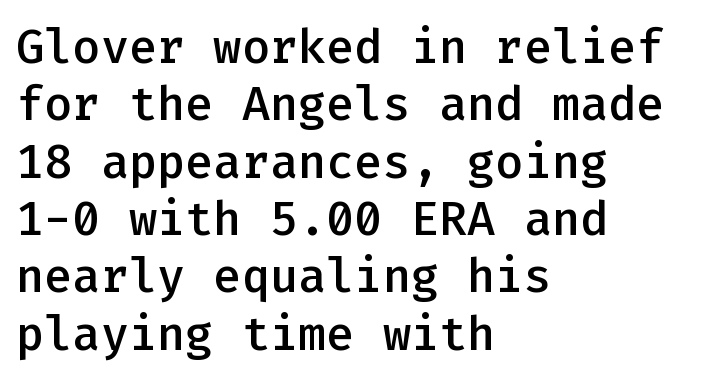
{"serif": "no", "italic": "no", "bold": "semi", "weight": "semibold", "width": "normal", "stroke_contrast": "low", "x_height": "medium", "monospaced": "yes", "underline": "no", "align": "left", "line_spacing_ratio": 1.22, "letter_spacing": "normal", "letter_spacing_em": 0.0, "glyph_px": 47}
